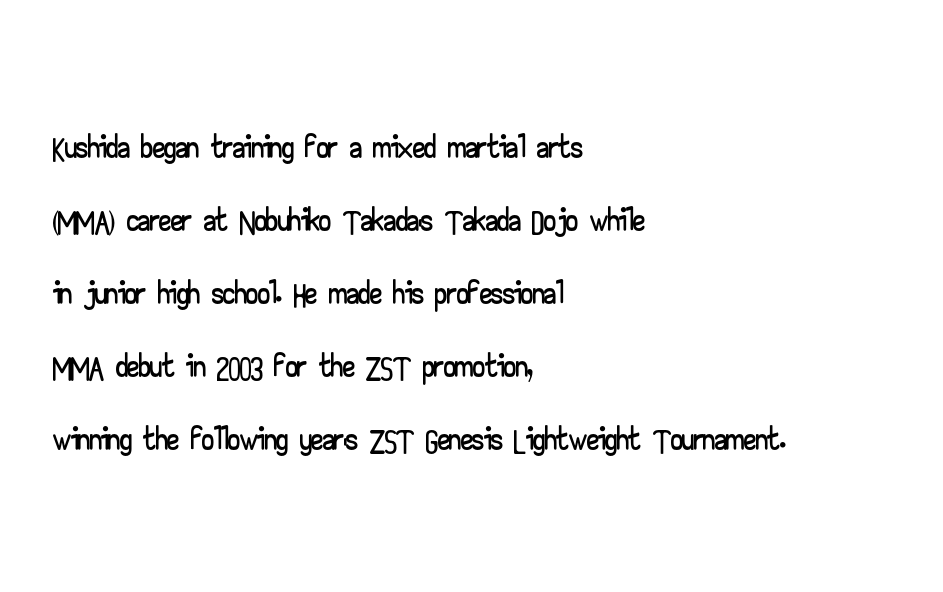
Each letter's strokes conclude bluntly, with no projecting serifs. Varying glyph widths throughout — classic text-font behaviour. The passage shown has conventional tracking throughout. Honestly, the row spacing looks completely unremarkable. Each row of text sits above clean, open space. The lines are quadded left.
